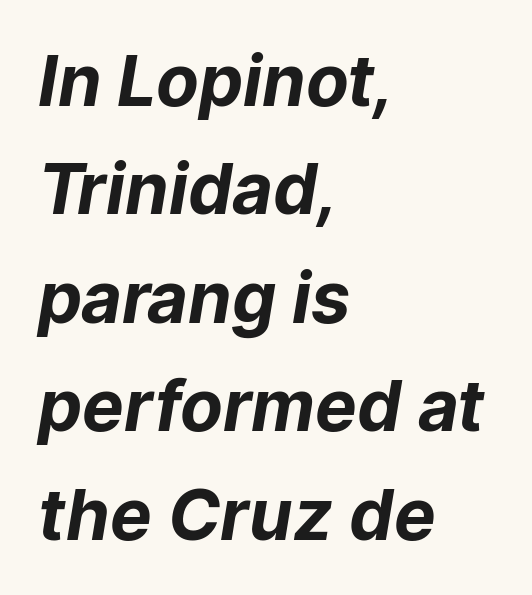
The image shows 70 px bold sans-serif type; set left-aligned, normal line spacing (1.55x), normal letter spacing, not underlined; low stroke contrast and a medium x-height.
